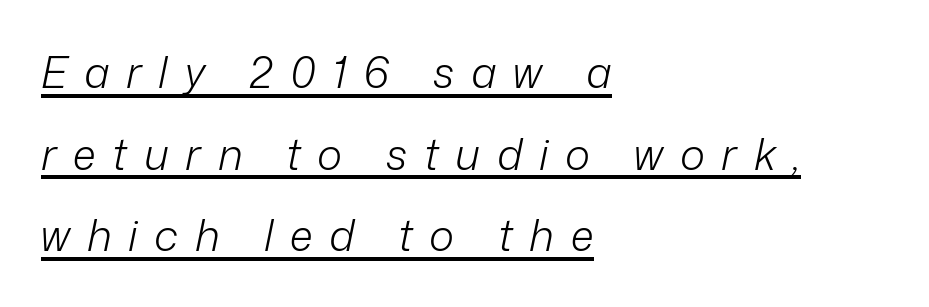
{"italic": "yes", "lean": "right", "slant_degrees": 12, "bold": "no", "weight": "light", "width": "normal", "stroke_contrast": "low", "x_height": "medium", "monospaced": "no", "underline": "yes", "align": "left", "line_spacing": "loose", "line_spacing_ratio": 1.9, "letter_spacing": "wide", "letter_spacing_em": 0.39, "glyph_px": 43}
